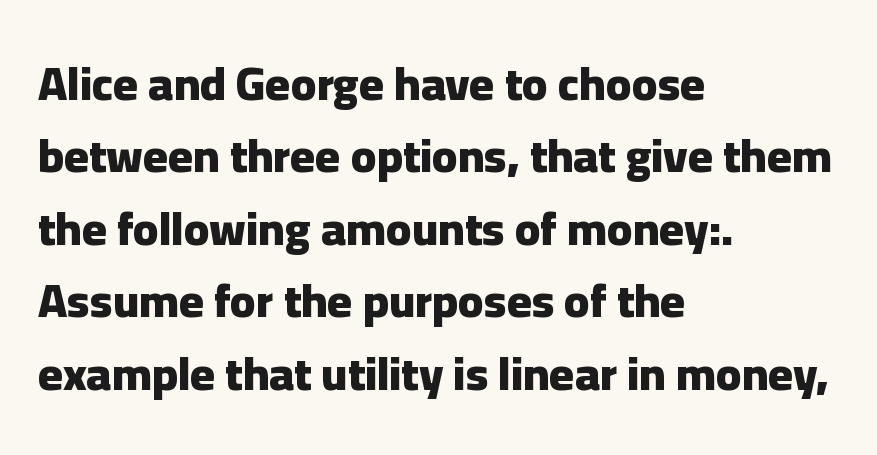
{"serif": "no", "italic": "no", "bold": "yes", "weight": "heavy", "width": "normal", "stroke_contrast": "low", "x_height": "medium", "monospaced": "no", "underline": "no", "align": "left", "line_spacing": "normal", "line_spacing_ratio": 1.54, "letter_spacing": "normal", "letter_spacing_em": 0.0, "glyph_px": 47}
